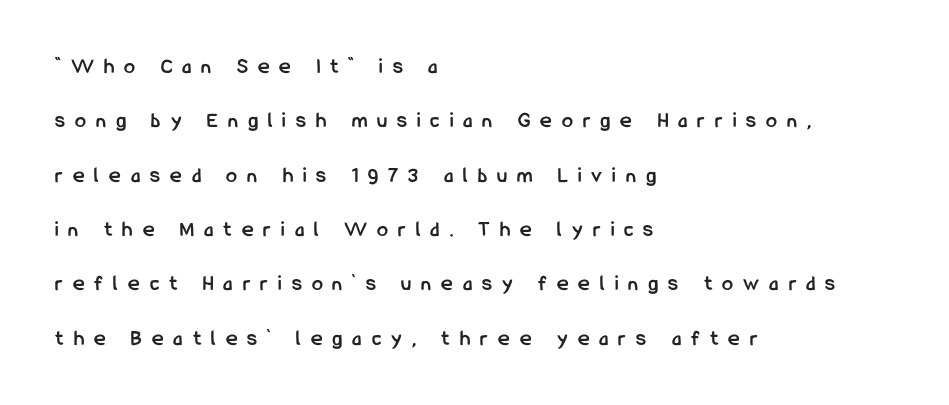
Look at the stroke-to-counter ratio: heavy, a bold. No word sits above an underline. Visually the block forms a straight wall on the left and a jagged coastline on the right. Short note: letters widely spaced. Leading is clearly above the norm, producing a sparse column.
